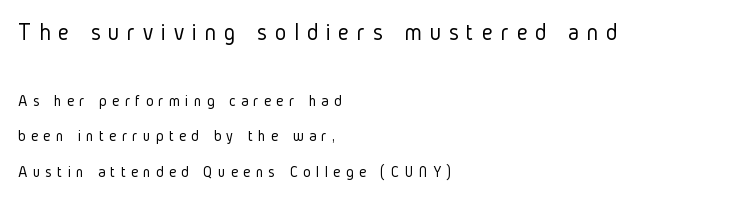
The image shows 24 px text type, upright; set left-aligned, loose line spacing (2.23x), unusually wide letter spacing (+0.33 em), not underlined; the first (top) block is 1.5x larger.
